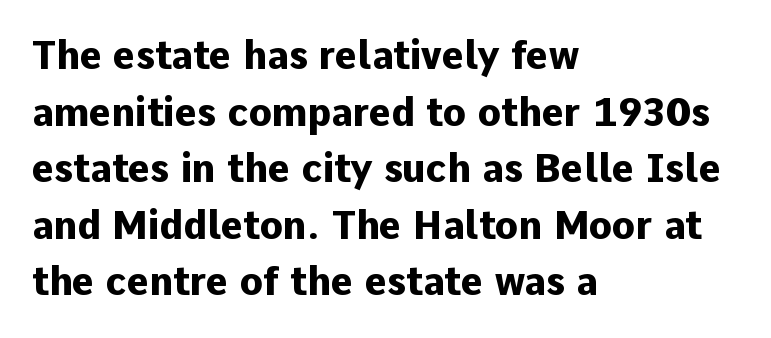
A typesetter would label this face a sans. Line starts are locked; line ends wander. Type without underlining. You could not count columns in this text — the font is proportionally spaced. Leading: standard. The typesetting leans heavy: a genuine bold.
